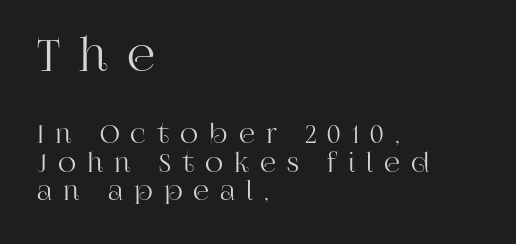
Q: Is the text italic (slanted)? A: No, it is upright.
Q: Is the typeface a serif or a sans-serif typeface? A: Serif.
Q: Is the text underlined? A: No.
Q: How is the paragraph aligned? A: Left-aligned.
Q: Is the spacing between letters normal or unusually wide? A: Unusually wide.
Q: Is the spacing between lines tight, normal or loose? A: Tight.
Q: Which block of text is set in a larger size, the first (top) or the second (bottom)? A: The first (top) one.
Q: Width (condensed, normal, or wide)? A: Normal.
Q: Stroke contrast? A: High.
Q: x-height? A: Large.
Q: Monospaced? A: No.
